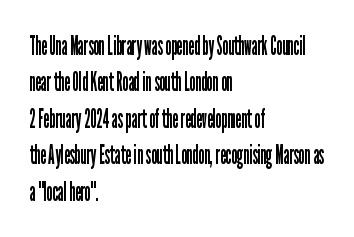
Q: Is the text bold? A: No.
Q: Is the text italic (slanted)? A: No, it is upright.
Q: Is the text underlined? A: No.
Q: How is the paragraph aligned? A: Left-aligned.
Q: Is the spacing between letters normal or unusually wide? A: Normal.
Q: Is the spacing between lines tight, normal or loose? A: Normal.
